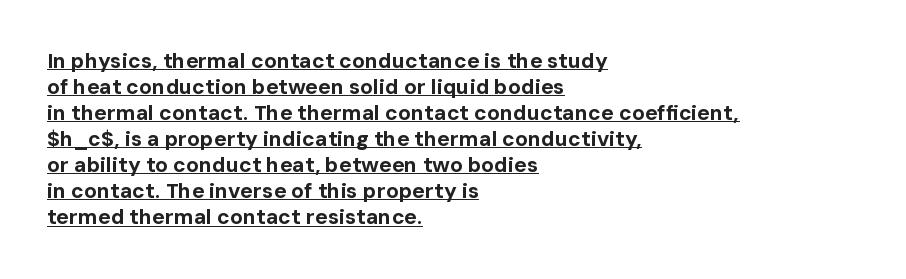
Q: Is the text bold? A: Yes.
Q: Is the text italic (slanted)? A: No, it is upright.
Q: Is the text underlined? A: Yes.
Q: How is the paragraph aligned? A: Left-aligned.
Q: Is the spacing between letters normal or unusually wide? A: Normal.
